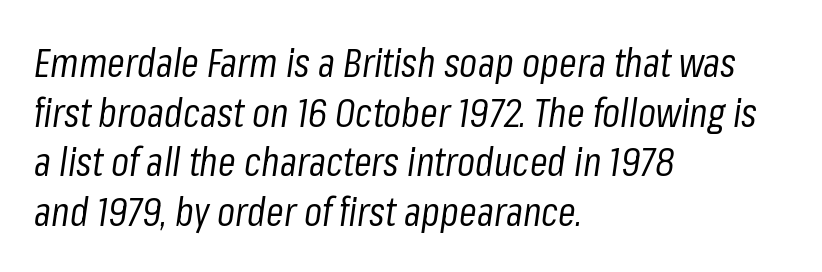
Compared with typical body copy, the letter spacing here is the same. Visually the block forms a straight wall on the left and a jagged coastline on the right. Note the varied advance widths — an 'i' is clearly narrower than an 'm'. Would a proofreader flag this as italicized? Yes. The weight tops out at a normal text grade.
